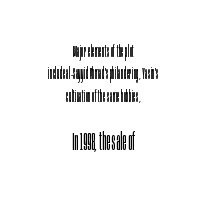
{"italic": "no", "bold": "no", "underline": "no", "align": "center", "line_spacing": "normal", "line_spacing_ratio": 1.32, "letter_spacing": "normal", "letter_spacing_em": 0.0, "larger_block": "second", "size_ratio": 1.47, "glyph_px": 25}
